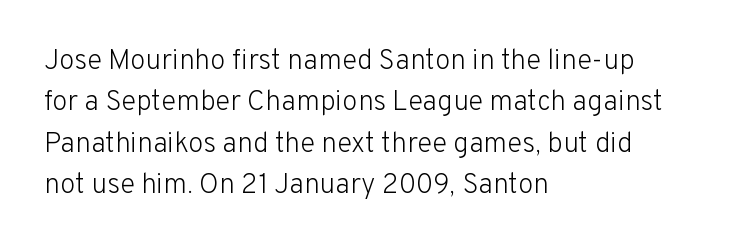
{"serif": "no", "italic": "no", "bold": "no", "weight": "light", "width": "normal", "stroke_contrast": "low", "x_height": "medium", "monospaced": "no", "underline": "no", "align": "left", "line_spacing": "normal", "line_spacing_ratio": 1.48, "letter_spacing": "normal", "letter_spacing_em": 0.0, "glyph_px": 28}
